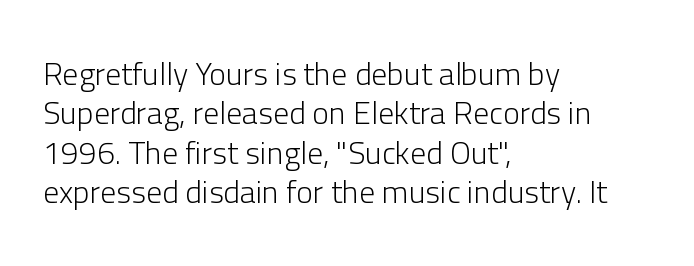
{"serif": "no", "italic": "no", "bold": "no", "weight": "light", "width": "normal", "stroke_contrast": "low", "x_height": "medium", "monospaced": "no", "underline": "no", "align": "left", "line_spacing_ratio": 1.23, "letter_spacing": "normal", "letter_spacing_em": 0.0, "glyph_px": 32}
